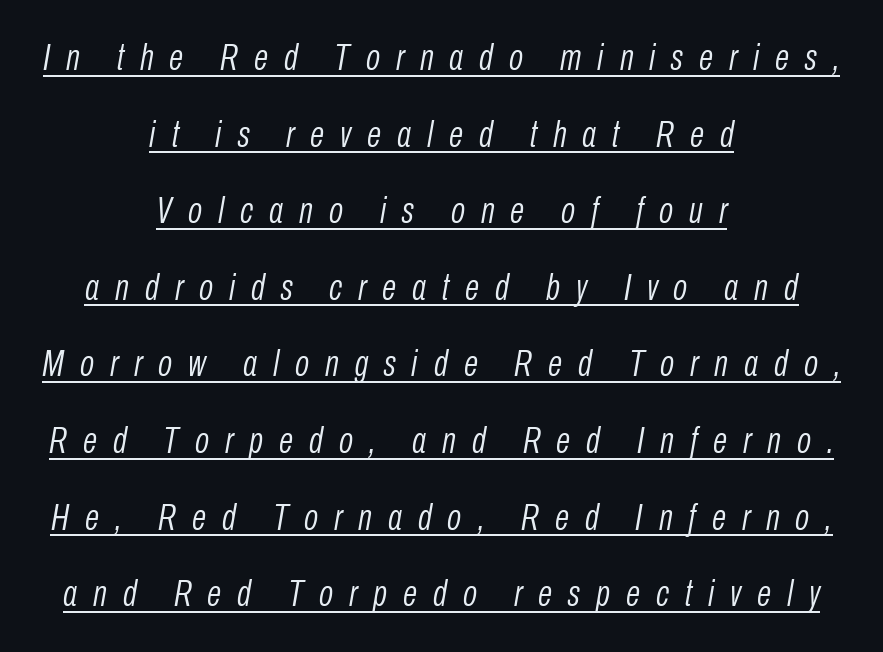
Q: Is the text bold? A: No.
Q: Is the text italic (slanted)? A: Yes, it leans right by about 10 degrees.
Q: Is the text underlined? A: Yes.
Q: How is the paragraph aligned? A: Centered.
Q: Is the spacing between letters normal or unusually wide? A: Unusually wide.
Q: Is the spacing between lines tight, normal or loose? A: Loose.
Q: Width (condensed, normal, or wide)? A: Condensed.
Q: Stroke contrast? A: Low.
Q: x-height? A: Medium.
Q: Monospaced? A: No.
